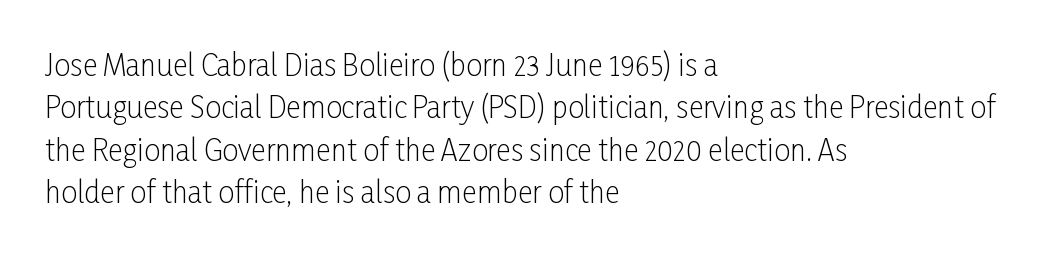
Q: Is the text bold? A: No.
Q: Is the text italic (slanted)? A: No, it is upright.
Q: Is the typeface a serif or a sans-serif typeface? A: Sans-serif.
Q: Is the text underlined? A: No.
Q: How is the paragraph aligned? A: Left-aligned.
Q: Is the spacing between letters normal or unusually wide? A: Normal.
Q: Is the spacing between lines tight, normal or loose? A: Normal.
Q: Width (condensed, normal, or wide)? A: Condensed.
Q: Stroke contrast? A: Low.
Q: x-height? A: Medium.
Q: Monospaced? A: No.
